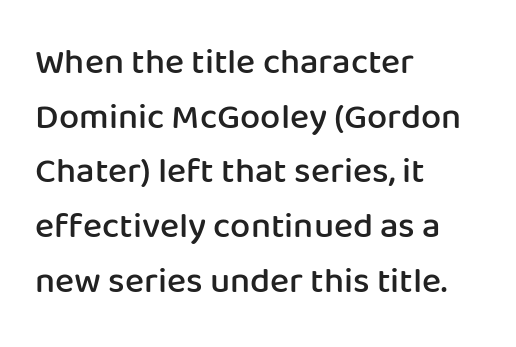
{"serif": "no", "italic": "no", "bold": "semi", "weight": "semibold", "width": "normal", "stroke_contrast": "low", "x_height": "medium", "monospaced": "no", "underline": "no", "align": "left", "line_spacing": "normal", "line_spacing_ratio": 1.52, "letter_spacing": "normal", "letter_spacing_em": 0.0, "glyph_px": 36}
